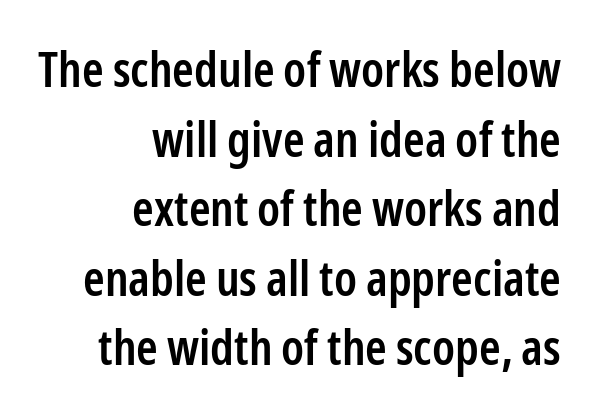
The image shows 49 px semibold, condensed sans-serif type, upright; set right-aligned, normal line spacing (1.42x), normal letter spacing, not underlined; low stroke contrast and a medium x-height.
